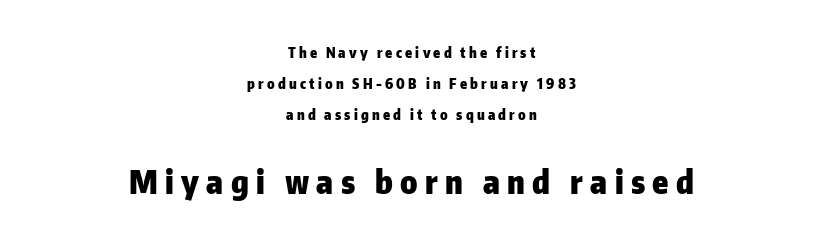
You can tell from the bare stems that sans-serif type was used. Leading is clearly above the norm, producing a sparse column. Every stem runs plumb, perpendicular to the baseline. Is this a fixed-width face? No — the glyphs have proportional, varying widths. The space directly below the letters is spotless. The paragraph has two soft edges and a firm central axis.
